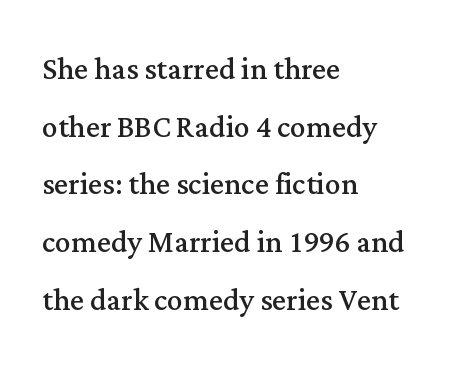
{"serif": "yes", "italic": "no", "bold": "no", "weight": "regular", "width": "normal", "stroke_contrast": "medium", "x_height": "medium", "monospaced": "no", "underline": "no", "align": "left", "line_spacing": "normal", "line_spacing_ratio": 1.48, "letter_spacing": "normal", "letter_spacing_em": 0.0, "glyph_px": 39}
